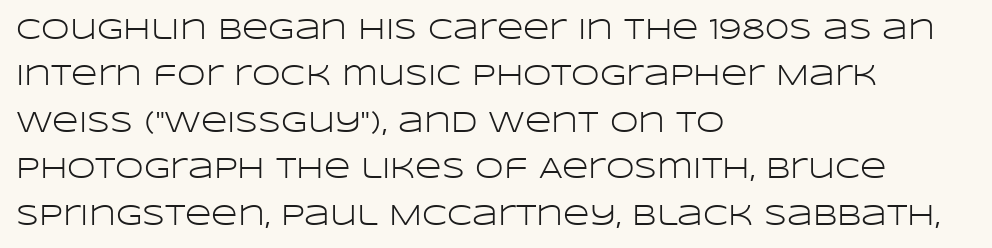
Inter-character spacing is left at the font's built-in metrics. A typesetter would label this face a sans. All the whitespace from short lines collects on the right. The area under the type is left untouched.
